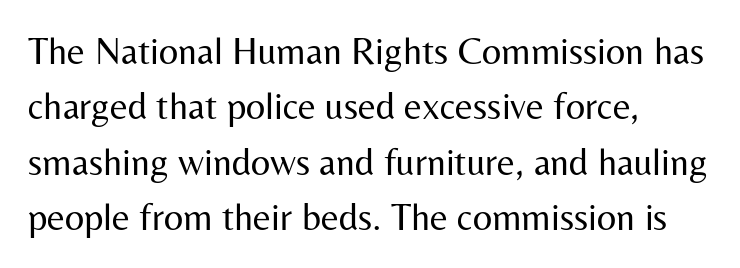
{"serif": "no", "italic": "no", "bold": "no", "weight": "regular", "width": "normal", "stroke_contrast": "medium", "x_height": "medium", "monospaced": "no", "underline": "no", "align": "left", "line_spacing": "normal", "line_spacing_ratio": 1.46, "letter_spacing": "normal", "letter_spacing_em": 0.0, "glyph_px": 38}
